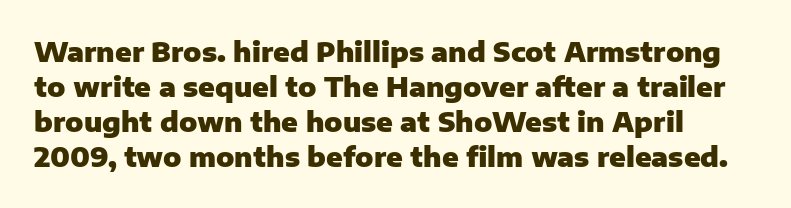
Q: Is the text bold? A: Yes.
Q: Is the text italic (slanted)? A: No, it is upright.
Q: Is the text underlined? A: No.
Q: How is the paragraph aligned? A: Left-aligned.
Q: Is the spacing between letters normal or unusually wide? A: Normal.
Q: Is the spacing between lines tight, normal or loose? A: Normal.
